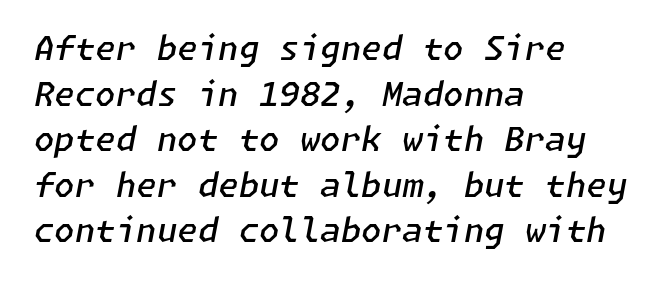
Q: Is the text bold? A: Semi-bold.
Q: Is the text italic (slanted)? A: Yes, it leans right by about 11 degrees.
Q: Is the text underlined? A: No.
Q: How is the paragraph aligned? A: Left-aligned.
Q: Is the spacing between letters normal or unusually wide? A: Normal.
Q: Is the spacing between lines tight, normal or loose? A: Normal.
Q: Width (condensed, normal, or wide)? A: Normal.
Q: Stroke contrast? A: Low.
Q: x-height? A: Medium.
